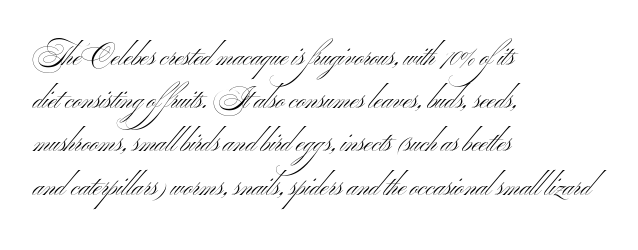
The image shows 27 px text type; set left-aligned, normal line spacing (1.6x), normal letter spacing, not underlined.
